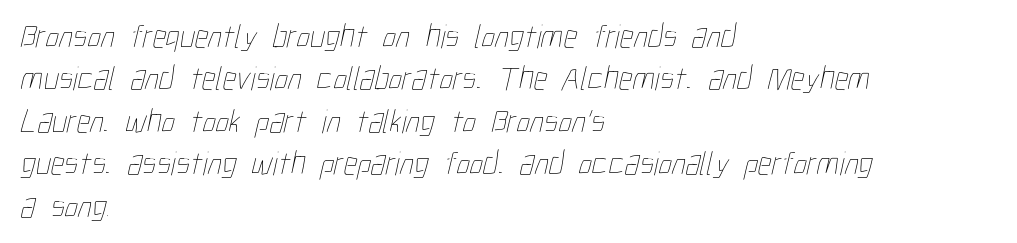
The lines sit at an ordinary, default distance from one another. Is the stroke heavy? The answer is a plain regular-or-lighter. Look at the tracking — it's just the regular setting, nothing added. The letters advance in unequal steps, a hallmark of proportional type.
